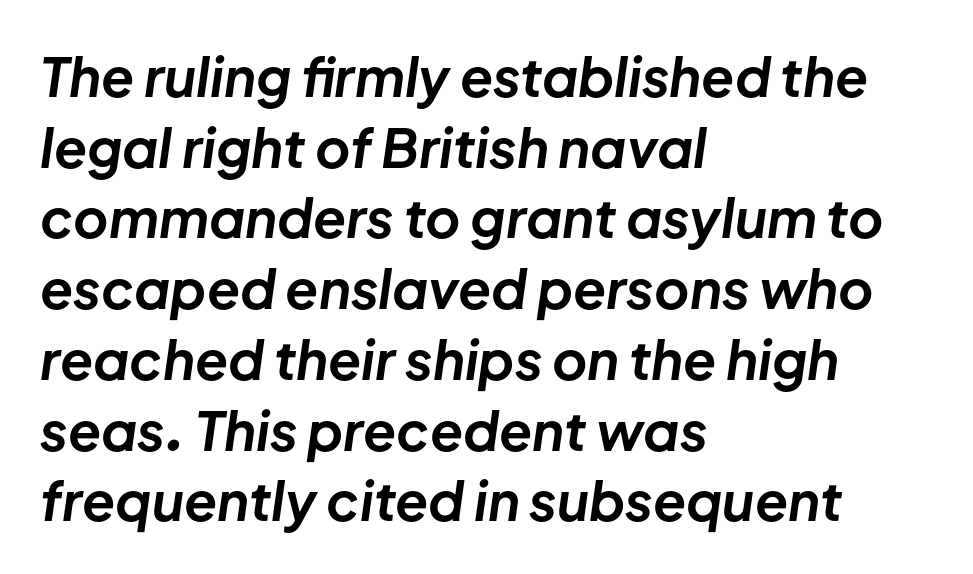
{"italic": "yes", "lean": "right", "slant_degrees": 8, "bold": "yes", "weight": "bold", "width": "normal", "stroke_contrast": "low", "x_height": "medium", "monospaced": "no", "underline": "no", "align": "left", "line_spacing": "normal", "line_spacing_ratio": 1.31, "letter_spacing": "normal", "letter_spacing_em": 0.0, "glyph_px": 54}
